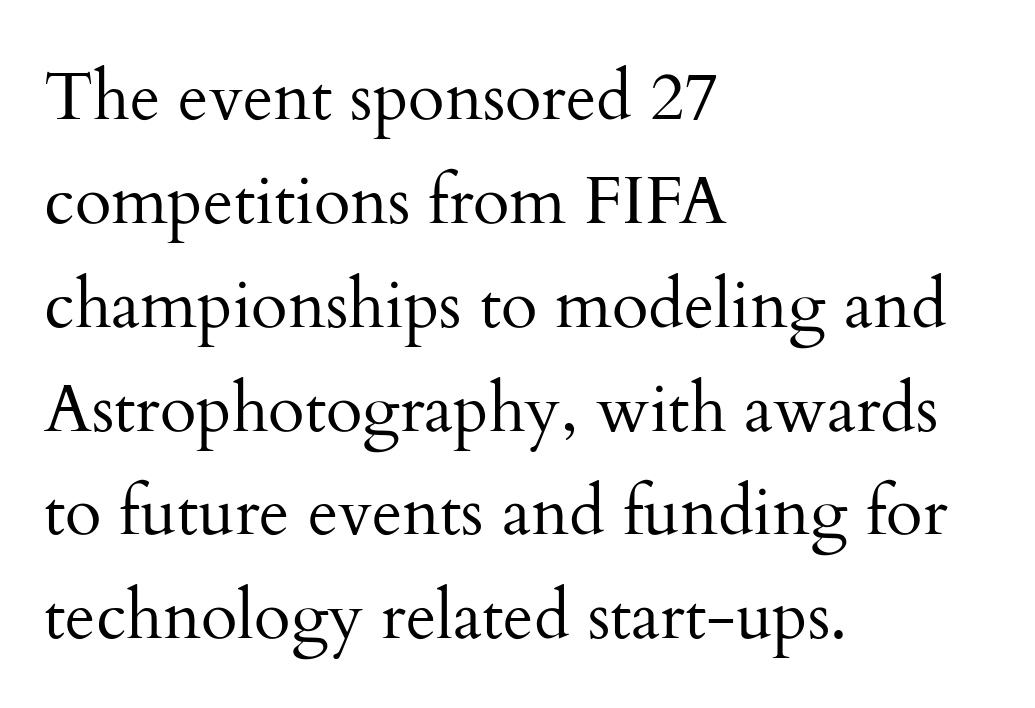
Q: Is the text bold? A: No.
Q: Is the text italic (slanted)? A: No, it is upright.
Q: Is the typeface a serif or a sans-serif typeface? A: Serif.
Q: Is the text underlined? A: No.
Q: How is the paragraph aligned? A: Left-aligned.
Q: Is the spacing between letters normal or unusually wide? A: Normal.
Q: Is the spacing between lines tight, normal or loose? A: Normal.
Q: Width (condensed, normal, or wide)? A: Normal.
Q: Stroke contrast? A: Medium.
Q: x-height? A: Small.
Q: Monospaced? A: No.
